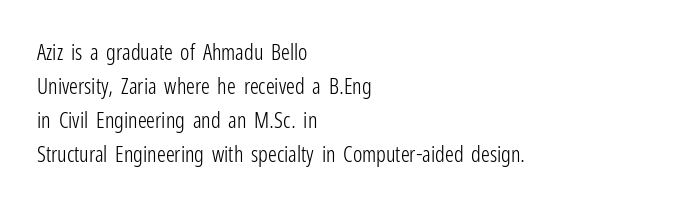
Q: Is the text bold? A: No.
Q: Is the text italic (slanted)? A: No, it is upright.
Q: Is the text underlined? A: No.
Q: How is the paragraph aligned? A: Left-aligned.
Q: Is the spacing between letters normal or unusually wide? A: Normal.
Q: Is the spacing between lines tight, normal or loose? A: Normal.
